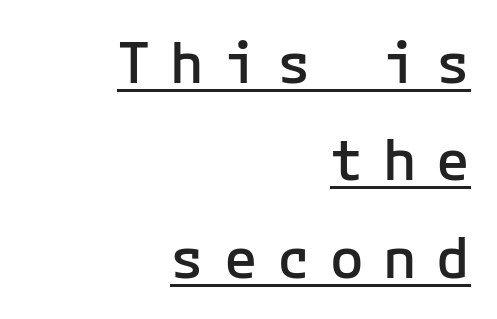
The image shows 56 px semibold sans-serif type, upright, monospaced; set right-aligned, line spacing 1.74x, unusually wide letter spacing (+0.35 em), underlined; low stroke contrast and a medium x-height.
